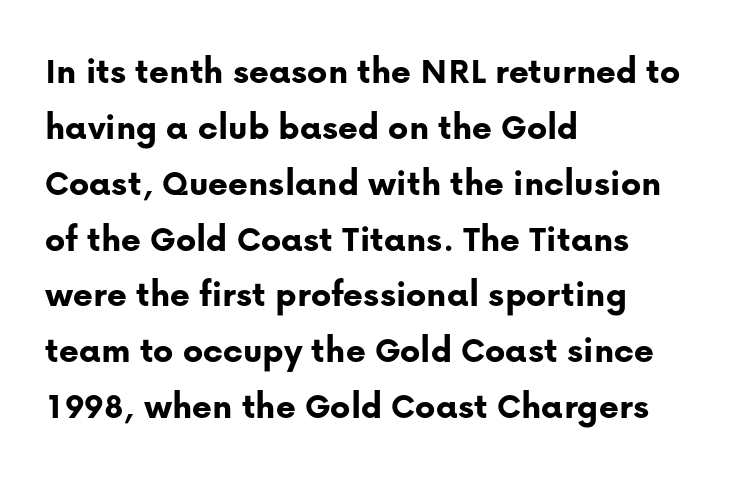
{"serif": "no", "italic": "no", "bold": "yes", "weight": "bold", "width": "normal", "stroke_contrast": "low", "x_height": "medium", "monospaced": "no", "underline": "no", "align": "left", "line_spacing": "normal", "line_spacing_ratio": 1.47, "letter_spacing": "normal", "letter_spacing_em": 0.0, "glyph_px": 38}
